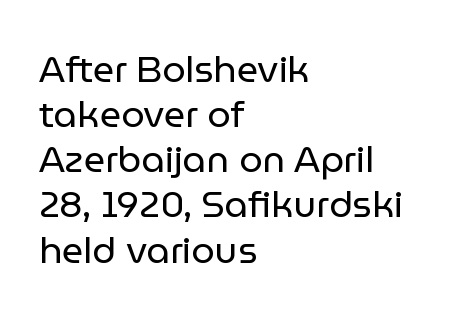
The image shows 37 px regular-weight sans-serif type, upright; set left-aligned, line spacing 1.22x, normal letter spacing, not underlined; low stroke contrast and a medium x-height.
